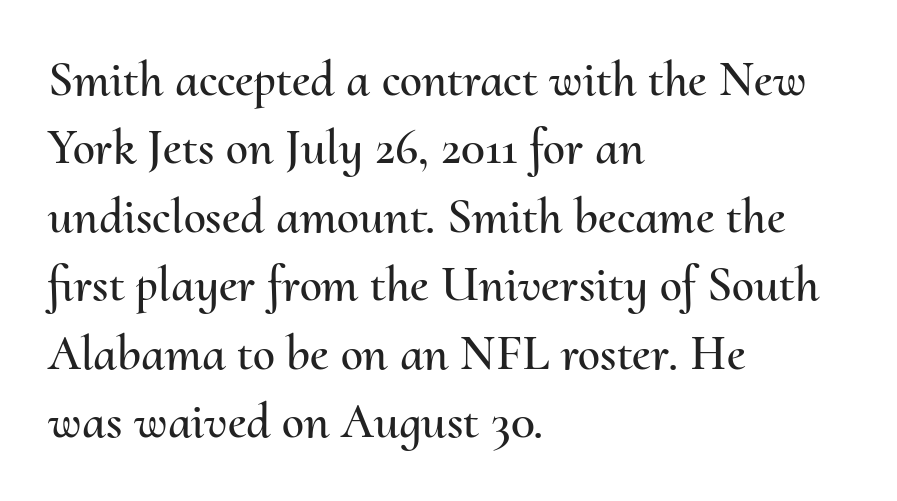
The image shows 50 px text type, upright; set left-aligned, normal line spacing (1.37x), normal letter spacing, not underlined; medium stroke contrast and a small x-height.
